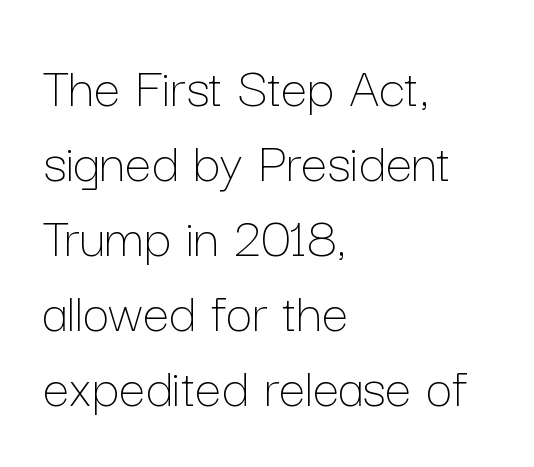
Q: Is the text bold? A: No.
Q: Is the text italic (slanted)? A: No, it is upright.
Q: Is the text underlined? A: No.
Q: How is the paragraph aligned? A: Left-aligned.
Q: Is the spacing between letters normal or unusually wide? A: Normal.
Q: Is the spacing between lines tight, normal or loose? A: Normal.
Q: Width (condensed, normal, or wide)? A: Normal.
Q: Stroke contrast? A: Low.
Q: x-height? A: Medium.
Q: Monospaced? A: No.
